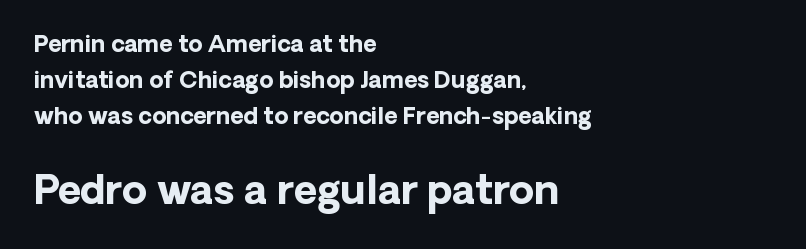
{"serif": "no", "italic": "no", "bold": "yes", "weight": "bold", "width": "normal", "stroke_contrast": "low", "x_height": "medium", "monospaced": "no", "underline": "no", "align": "left", "line_spacing": "normal", "line_spacing_ratio": 1.57, "letter_spacing": "normal", "letter_spacing_em": 0.0, "larger_block": "second", "size_ratio": 1.74, "glyph_px": 40}
